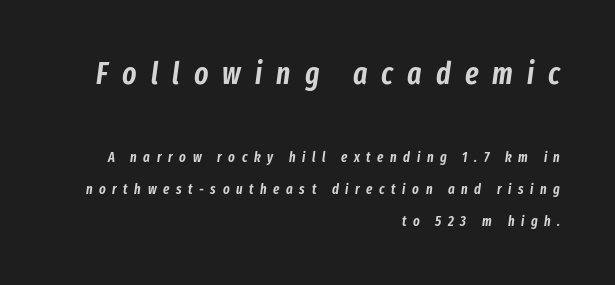
The image shows 30 px condensed type, italic (leaning right); set right-aligned, loose line spacing (2.29x), unusually wide letter spacing (+0.47 em), not underlined; the first (top) block is 2.14x larger; low stroke contrast and a medium x-height.
